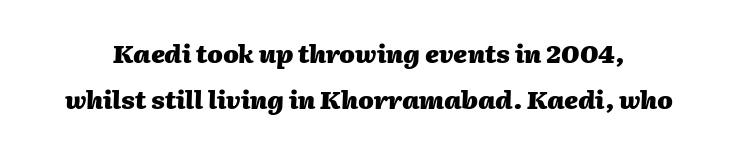
{"italic": "yes", "lean": "right", "slant_degrees": 2, "bold": "yes", "underline": "no", "line_spacing_ratio": 1.84, "letter_spacing": "normal", "letter_spacing_em": 0.0, "glyph_px": 25}
